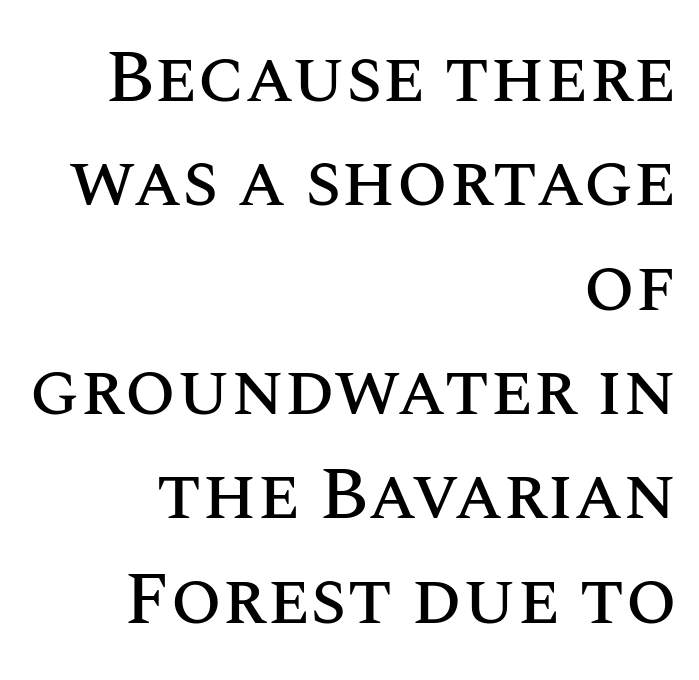
The space directly below the letters is spotless. Here the designer chose a conventional face with non-uniform glyph widths. Horizontal alignment here is rightward, an uncommon choice for prose. Interline gaps are of average width in this sample. A roman cut, with each character standing at attention.
